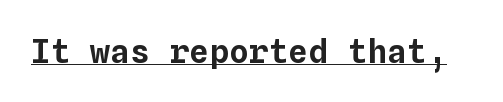
Q: Is the text italic (slanted)? A: No, it is upright.
Q: Is the text underlined? A: Yes.
Q: Is the spacing between letters normal or unusually wide? A: Normal.
Q: Width (condensed, normal, or wide)? A: Normal.
Q: Stroke contrast? A: Low.
Q: x-height? A: Medium.
Q: Monospaced? A: Yes.
